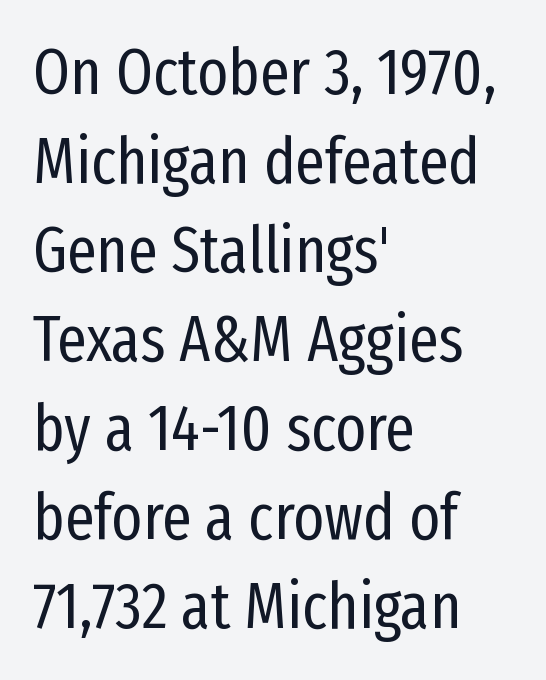
Q: Is the text bold? A: No.
Q: Is the text italic (slanted)? A: No, it is upright.
Q: Is the typeface a serif or a sans-serif typeface? A: Sans-serif.
Q: Is the text underlined? A: No.
Q: How is the paragraph aligned? A: Left-aligned.
Q: Is the spacing between letters normal or unusually wide? A: Normal.
Q: Is the spacing between lines tight, normal or loose? A: Normal.
Q: Width (condensed, normal, or wide)? A: Condensed.
Q: Stroke contrast? A: Low.
Q: x-height? A: Medium.
Q: Monospaced? A: No.
